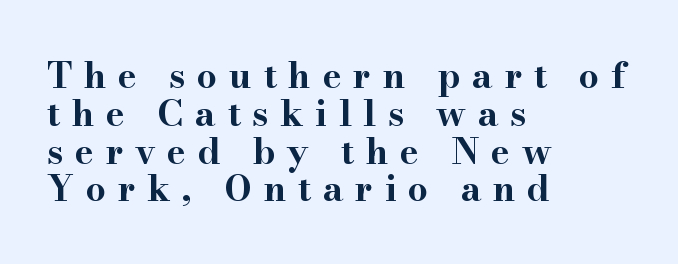
{"serif": "yes", "italic": "no", "bold": "yes", "weight": "bold", "width": "wide", "stroke_contrast": "high", "x_height": "small", "monospaced": "no", "underline": "no", "align": "left", "line_spacing": "tight", "line_spacing_ratio": 1.05, "letter_spacing": "wide", "letter_spacing_em": 0.32, "glyph_px": 36}
